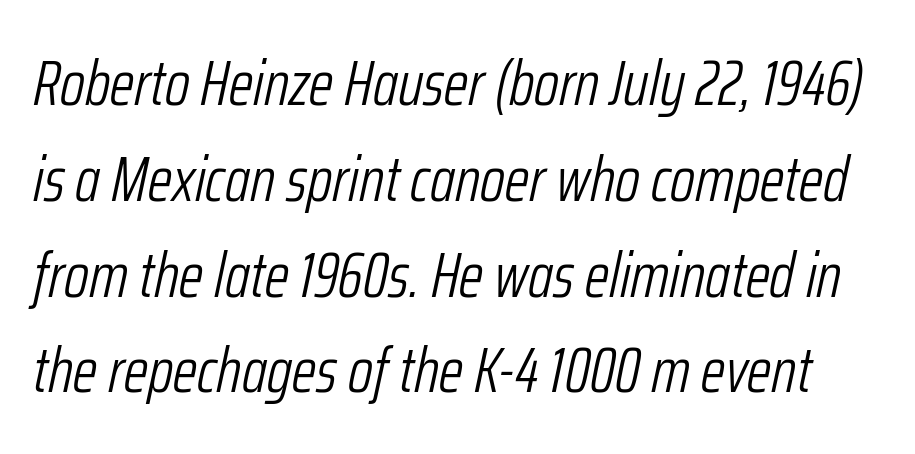
The image shows 63 px light, condensed type, italic (leaning right); set normal line spacing (1.52x), normal letter spacing, not underlined; low stroke contrast and a medium x-height.
